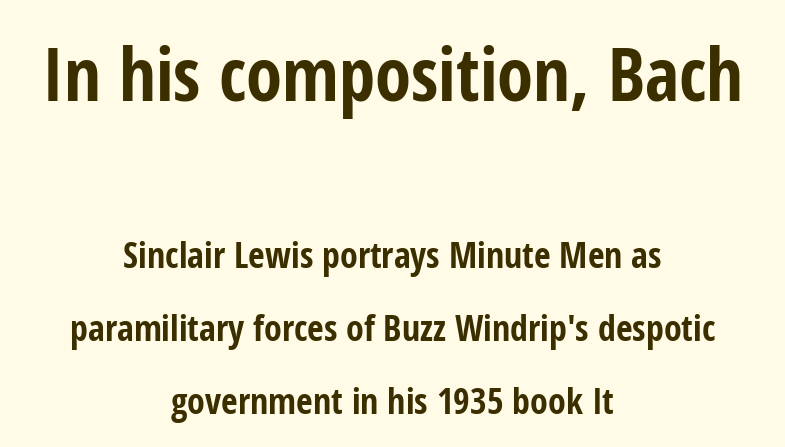
{"serif": "no", "italic": "no", "bold": "yes", "weight": "bold", "width": "condensed", "stroke_contrast": "low", "x_height": "medium", "monospaced": "no", "underline": "no", "align": "center", "line_spacing": "loose", "line_spacing_ratio": 2.03, "letter_spacing": "normal", "letter_spacing_em": 0.0, "larger_block": "first", "size_ratio": 2.03, "glyph_px": 73}
